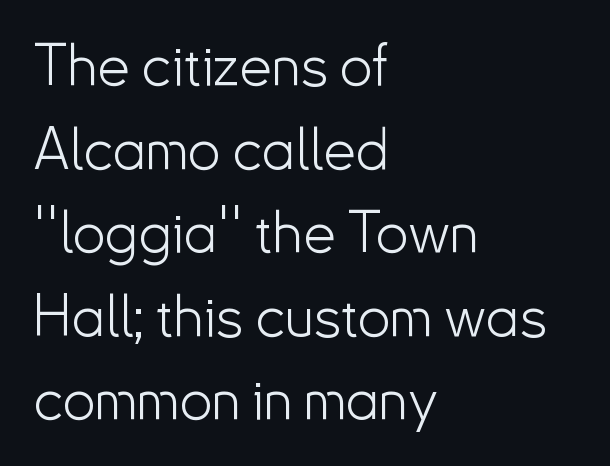
The vertical gap from one line to the next is medium. The face used here is proportionally spaced, like ordinary book or web type. The face used here is rendered with its standard letterfit. The characters display no serif detailing; their extremities are plain. The lines in this sample share a left origin and differ only in where they stop. The words here are not underlined.
